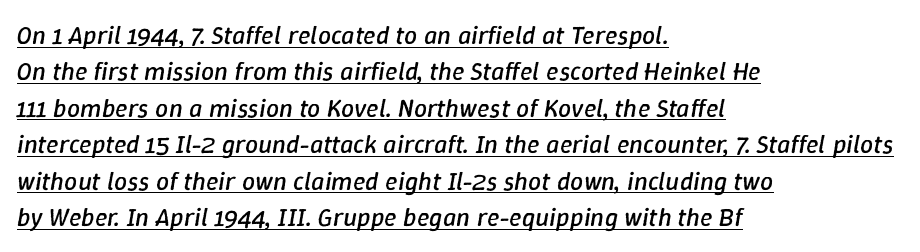
Q: Is the text bold? A: No.
Q: Is the text italic (slanted)? A: Yes, it leans right by about 9 degrees.
Q: Is the text underlined? A: Yes.
Q: How is the paragraph aligned? A: Left-aligned.
Q: Is the spacing between letters normal or unusually wide? A: Normal.
Q: Is the spacing between lines tight, normal or loose? A: Normal.
